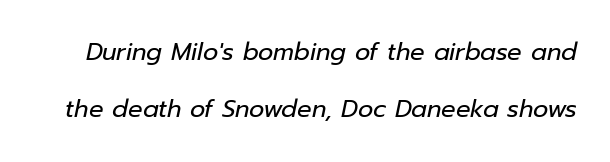
A quiet, ordinary-to-light weight characterises the typeface. The letterforms sit shoulder to shoulder at normal distance. When letters slant like this, we call the style italic. Rows of type keep a wide berth in the vertical direction. The zone under the glyphs is completely vacant.
